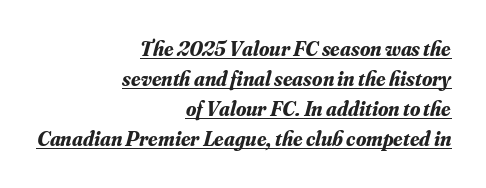
Emphasis is given by a line drawn under the lettering. Where is the straight margin? On the right. The typography opts for an oblique posture over an upright one. What stands out about the letter spacing? Nothing — it is the standard amount.
